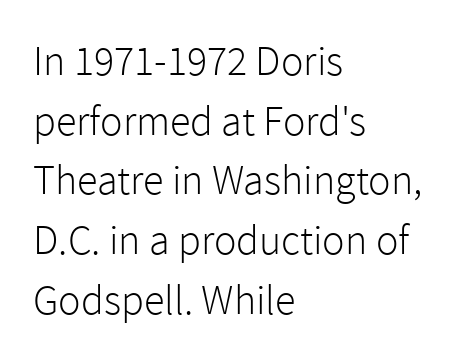
Q: Is the text bold? A: No.
Q: Is the text italic (slanted)? A: No, it is upright.
Q: Is the typeface a serif or a sans-serif typeface? A: Sans-serif.
Q: Is the text underlined? A: No.
Q: How is the paragraph aligned? A: Left-aligned.
Q: Is the spacing between letters normal or unusually wide? A: Normal.
Q: Is the spacing between lines tight, normal or loose? A: Normal.
Q: Width (condensed, normal, or wide)? A: Normal.
Q: x-height? A: Medium.
Q: Monospaced? A: No.
